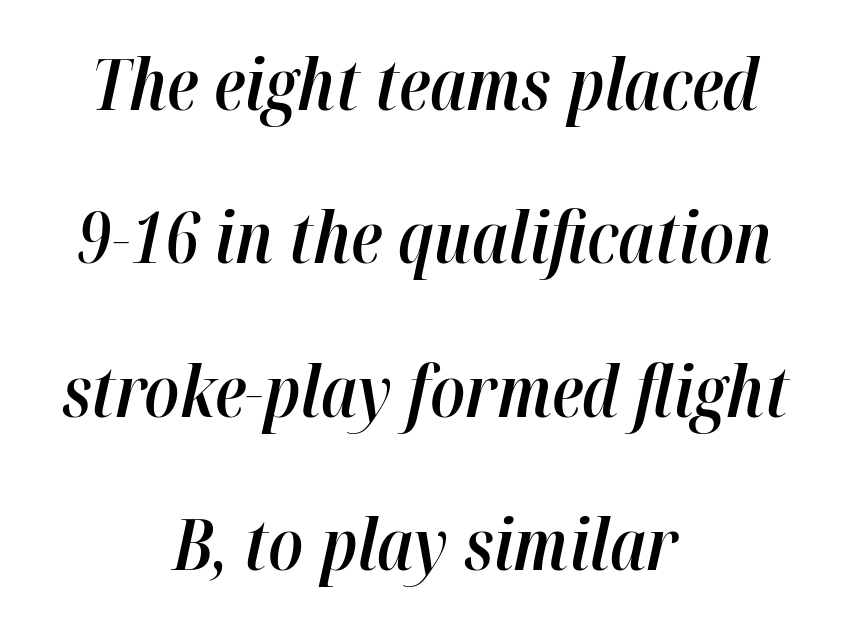
{"italic": "yes", "lean": "right", "slant_degrees": 12, "bold": "semi", "weight": "semibold", "width": "condensed", "stroke_contrast": "high", "x_height": "medium", "monospaced": "no", "underline": "no", "align": "center", "line_spacing": "loose", "line_spacing_ratio": 2.13, "letter_spacing": "normal", "letter_spacing_em": 0.0, "glyph_px": 72}
